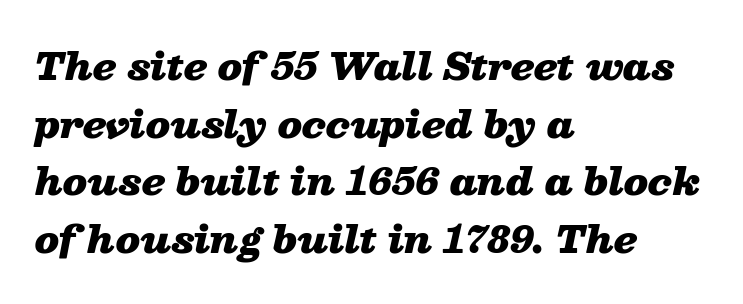
The image shows 36 px heavy, wide type, italic (leaning right); set left-aligned, normal line spacing (1.6x), normal letter spacing, not underlined; low stroke contrast and a medium x-height.
